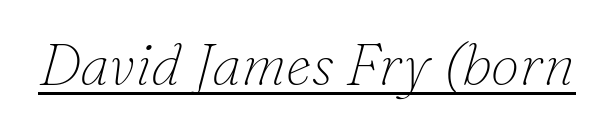
Standard letterfit; no display-style spreading of the glyphs. Quick note: underline on. The characters are drawn with everyday or finer stroke widths. Letterform terminals end in serifs throughout the passage. The specimen reads as italic at a glance. Each letter keeps its own natural width here, so spacing adapts to shape.
